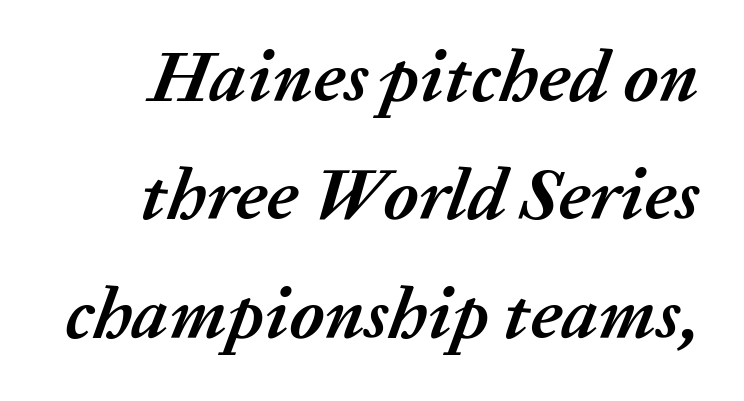
Q: Is the text bold? A: Yes.
Q: Is the text italic (slanted)? A: Yes, it leans right by about 20 degrees.
Q: Is the text underlined? A: No.
Q: Is the spacing between letters normal or unusually wide? A: Normal.
Q: Is the spacing between lines tight, normal or loose? A: Normal.
Q: Width (condensed, normal, or wide)? A: Normal.
Q: Stroke contrast? A: Medium.
Q: x-height? A: Medium.
Q: Monospaced? A: No.
